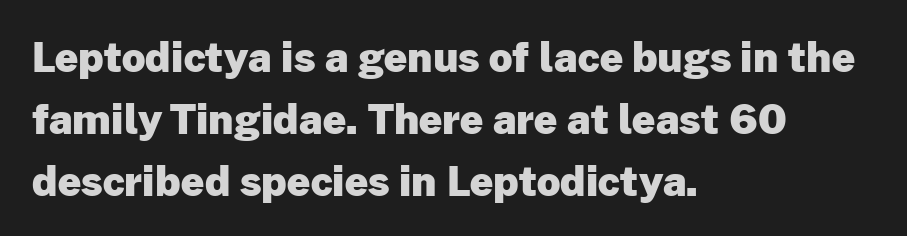
The image shows 41 px heavy sans-serif type, upright; set left-aligned, normal line spacing (1.51x), normal letter spacing, not underlined; low stroke contrast and a medium x-height.
